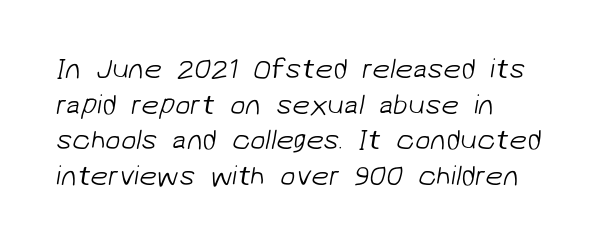
Q: Is the text bold? A: No.
Q: Is the typeface a serif or a sans-serif typeface? A: Sans-serif.
Q: Is the text underlined? A: No.
Q: How is the paragraph aligned? A: Left-aligned.
Q: Is the spacing between letters normal or unusually wide? A: Normal.
Q: Is the spacing between lines tight, normal or loose? A: Normal.
Q: Width (condensed, normal, or wide)? A: Normal.
Q: Stroke contrast? A: Low.
Q: x-height? A: Medium.
Q: Monospaced? A: No.
